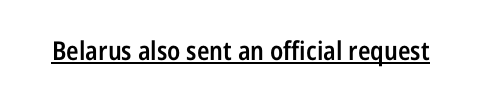
Q: Is the text bold? A: Semi-bold.
Q: Is the text italic (slanted)? A: No, it is upright.
Q: Is the text underlined? A: Yes.
Q: Is the spacing between letters normal or unusually wide? A: Normal.
